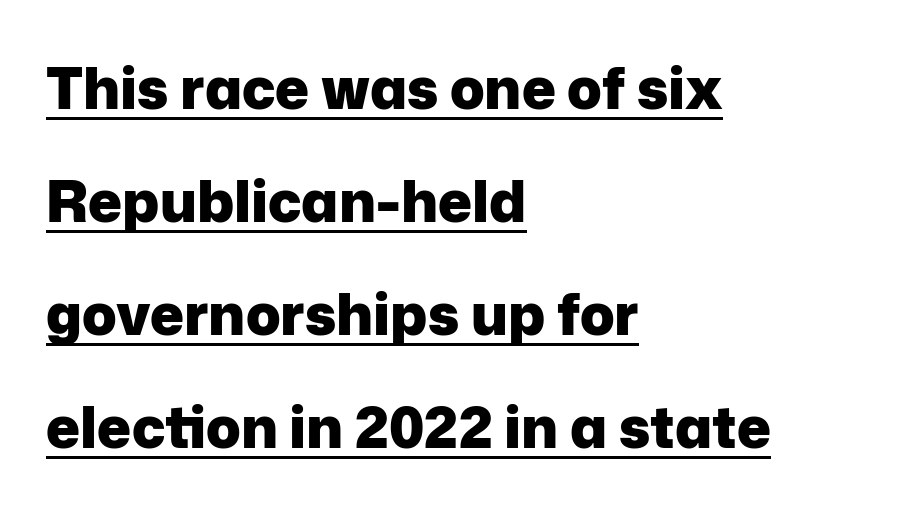
{"serif": "no", "italic": "no", "bold": "yes", "weight": "heavy", "width": "normal", "stroke_contrast": "low", "x_height": "medium", "monospaced": "no", "underline": "yes", "align": "left", "line_spacing": "loose", "line_spacing_ratio": 1.98, "letter_spacing": "normal", "letter_spacing_em": 0.0, "glyph_px": 57}
